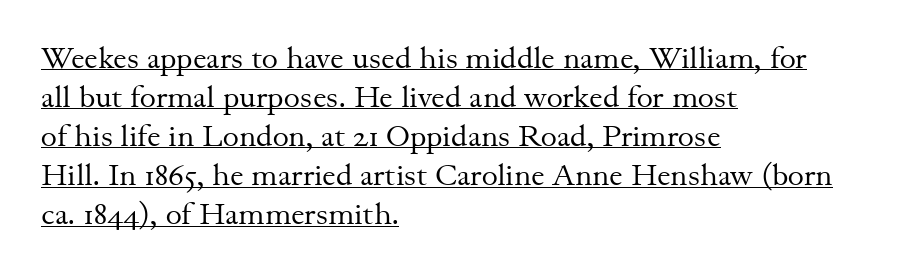
{"serif": "yes", "italic": "no", "bold": "no", "weight": "regular", "width": "normal", "stroke_contrast": "medium", "x_height": "small", "monospaced": "no", "underline": "yes", "align": "left", "line_spacing": "normal", "line_spacing_ratio": 1.26, "letter_spacing": "normal", "letter_spacing_em": 0.0, "glyph_px": 31}
